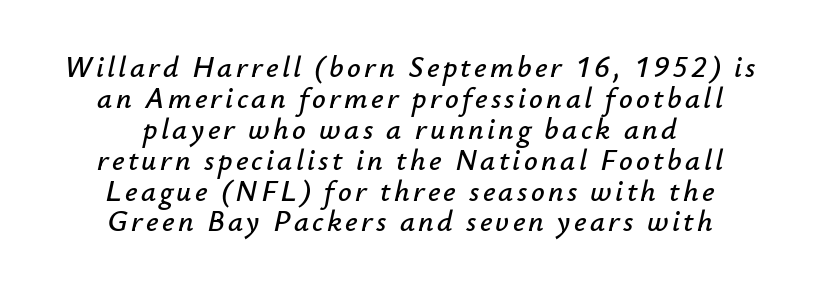
Summary of vertical rhythm: compact, with narrow interline spacing. Slant detected: the letters are inclined. Spacing verdict: proportional, widths tailored to each character. Neither beginnings nor endings align; midpoints do. The gap between lines stays unmarked.
